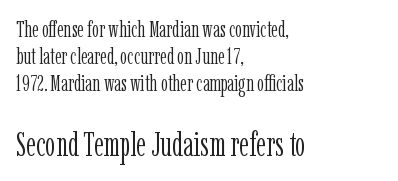
{"serif": "yes", "italic": "no", "bold": "no", "weight": "light", "width": "condensed", "stroke_contrast": "low", "x_height": "medium", "monospaced": "no", "underline": "no", "align": "left", "line_spacing_ratio": 1.23, "letter_spacing": "normal", "letter_spacing_em": 0.0, "larger_block": "second", "size_ratio": 1.5, "glyph_px": 33}
